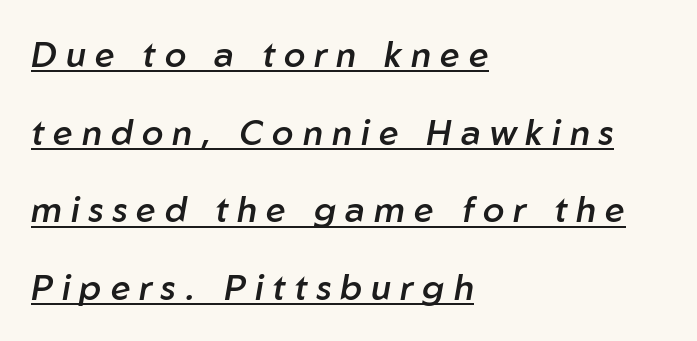
The image shows 35 px semibold type, italic (leaning right); set left-aligned, loose line spacing (2.22x), unusually wide letter spacing (+0.26 em), underlined; low stroke contrast and a medium x-height.
